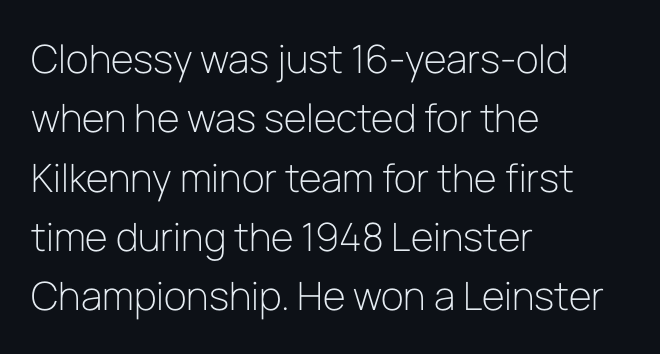
Q: Is the text bold? A: No.
Q: Is the text italic (slanted)? A: No, it is upright.
Q: Is the typeface a serif or a sans-serif typeface? A: Sans-serif.
Q: Is the text underlined? A: No.
Q: How is the paragraph aligned? A: Left-aligned.
Q: Is the spacing between letters normal or unusually wide? A: Normal.
Q: Is the spacing between lines tight, normal or loose? A: Normal.
Q: Width (condensed, normal, or wide)? A: Normal.
Q: Stroke contrast? A: Low.
Q: x-height? A: Medium.
Q: Monospaced? A: No.
